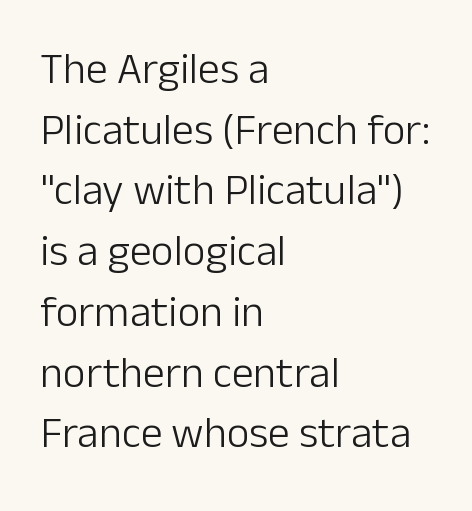
{"serif": "no", "italic": "no", "bold": "no", "weight": "light", "width": "normal", "stroke_contrast": "low", "x_height": "medium", "monospaced": "no", "underline": "no", "align": "left", "line_spacing": "normal", "line_spacing_ratio": 1.38, "letter_spacing": "normal", "letter_spacing_em": 0.0, "glyph_px": 44}
